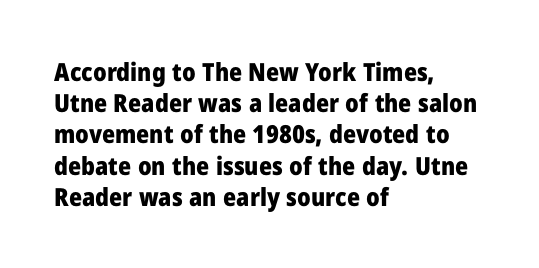
Q: Is the text bold? A: Yes.
Q: Is the text italic (slanted)? A: No, it is upright.
Q: Is the text underlined? A: No.
Q: How is the paragraph aligned? A: Left-aligned.
Q: Is the spacing between letters normal or unusually wide? A: Normal.
Q: Is the spacing between lines tight, normal or loose? A: Normal.
